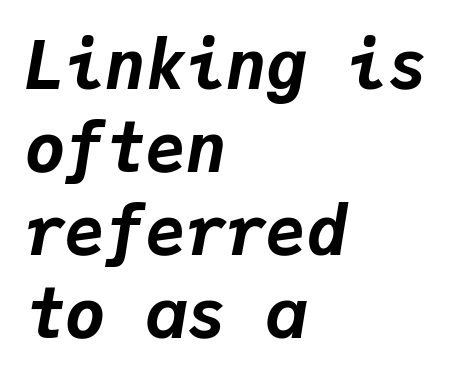
Q: Is the text bold? A: Yes.
Q: Is the text italic (slanted)? A: Yes, it leans right by about 9 degrees.
Q: Is the text underlined? A: No.
Q: How is the paragraph aligned? A: Left-aligned.
Q: Is the spacing between letters normal or unusually wide? A: Normal.
Q: Width (condensed, normal, or wide)? A: Normal.
Q: Stroke contrast? A: Low.
Q: x-height? A: Medium.
Q: Monospaced? A: Yes.
